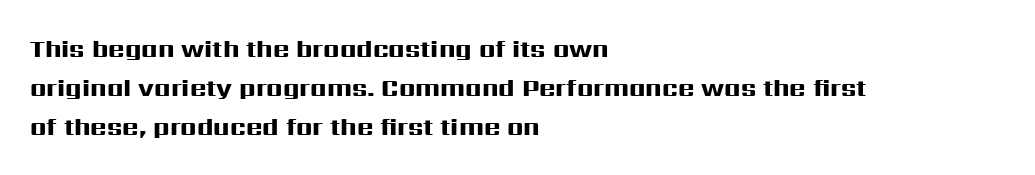
{"italic": "no", "bold": "yes", "underline": "no", "align": "left", "line_spacing": "normal", "line_spacing_ratio": 1.57, "letter_spacing": "normal", "letter_spacing_em": 0.0, "glyph_px": 25}
